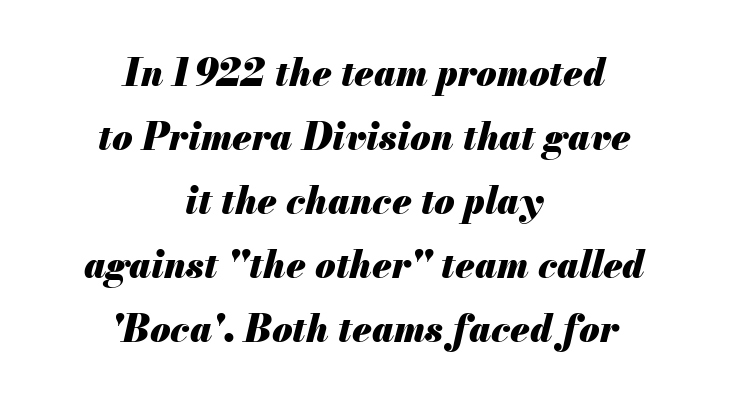
This is oblique type, the kind used for emphasis or titles. Any mark beneath the type? The region is blank. This sample has the flowing, uneven cadence of proportional lettering. Notice how the passage keeps no hard edge, just a central spine. Students, note that the glyphs here touch the page at normal intervals.
